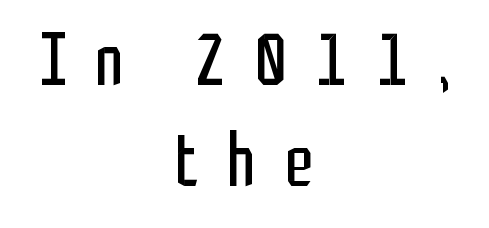
The rendering positions every line midway between the sides. Observe the wide spacing: letters keep a clear distance from each other. Posture: upright roman. The typesetting does not lean heavy: it is not bold.
